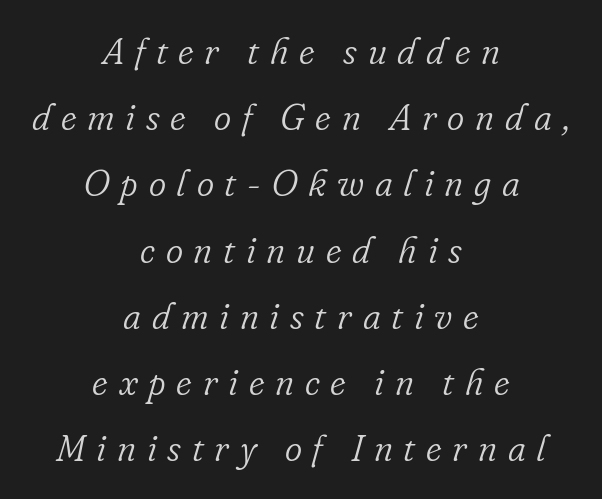
Weight class: somewhere from thin through regular. The passage shown is not underscored anywhere. Looks like regular typesetting: each glyph gets only the width it needs. When letters slant like this, we call the style italic.
